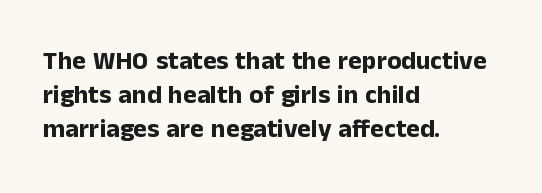
The image shows 26 px bold type, upright; set left-aligned, normal line spacing (1.31x), normal letter spacing, not underlined.
